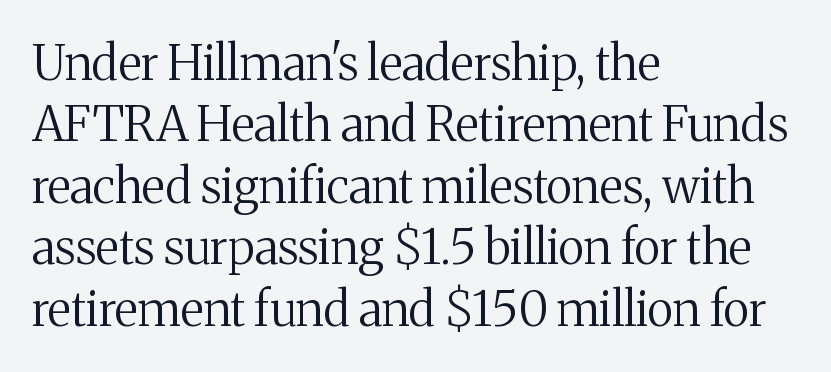
The image shows 48 px regular-weight serif type, upright; set left-aligned, normal line spacing (1.28x), normal letter spacing, not underlined; medium stroke contrast and a medium x-height.
